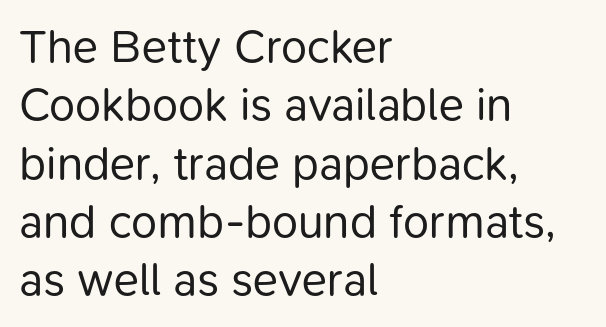
The typography opts for an upright posture over an oblique one. Clear beneath every line of the passage. Stroke mass is kept to a normal reading level or below. Letter spacing: default.
